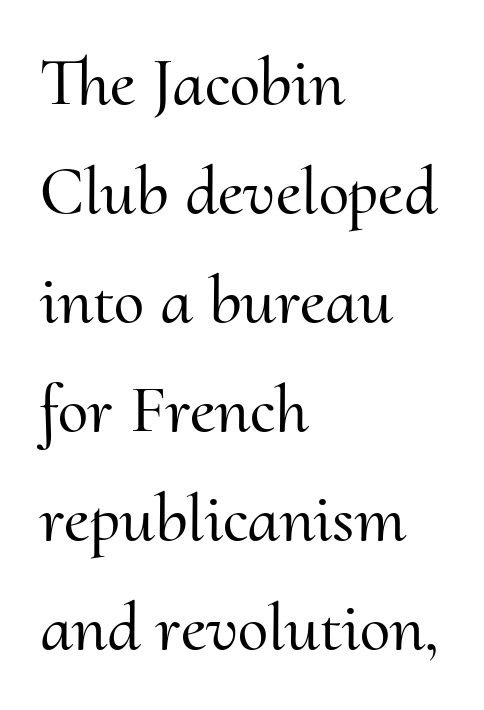
Italic? Not at all — the glyphs are vertical. Here the designer chose a conventional face with non-uniform glyph widths. Summary of vertical rhythm: regular, with standard interline spacing. Descenders hang freely into open space. You could call the tracking neutral — neither tight nor loose. Are there feet on the stems? There are — it's a serif.
